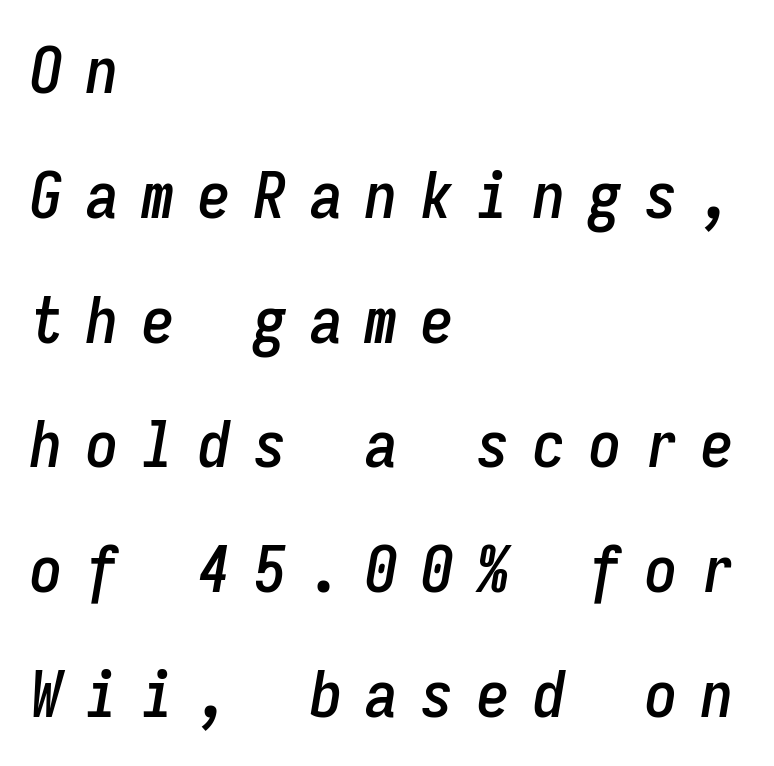
{"italic": "yes", "lean": "right", "slant_degrees": 9, "width": "condensed", "stroke_contrast": "low", "x_height": "medium", "monospaced": "yes", "underline": "no", "align": "left", "line_spacing": "loose", "line_spacing_ratio": 1.92, "letter_spacing": "wide", "letter_spacing_em": 0.36, "glyph_px": 65}
